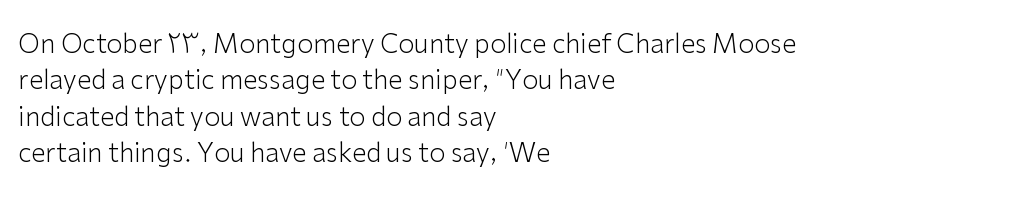
{"italic": "no", "bold": "no", "underline": "no", "align": "left", "line_spacing": "normal", "line_spacing_ratio": 1.4, "letter_spacing": "normal", "letter_spacing_em": 0.0, "glyph_px": 26}
